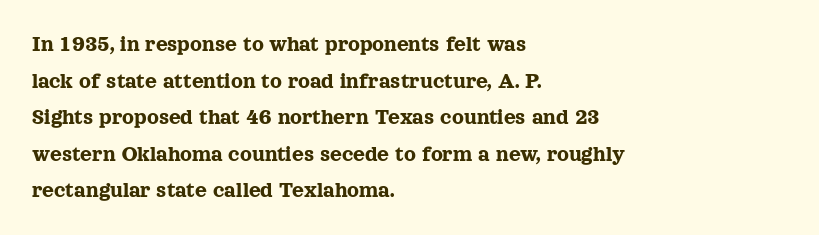
Q: Is the text italic (slanted)? A: No, it is upright.
Q: Is the text underlined? A: No.
Q: How is the paragraph aligned? A: Left-aligned.
Q: Is the spacing between letters normal or unusually wide? A: Normal.
Q: Is the spacing between lines tight, normal or loose? A: Normal.
